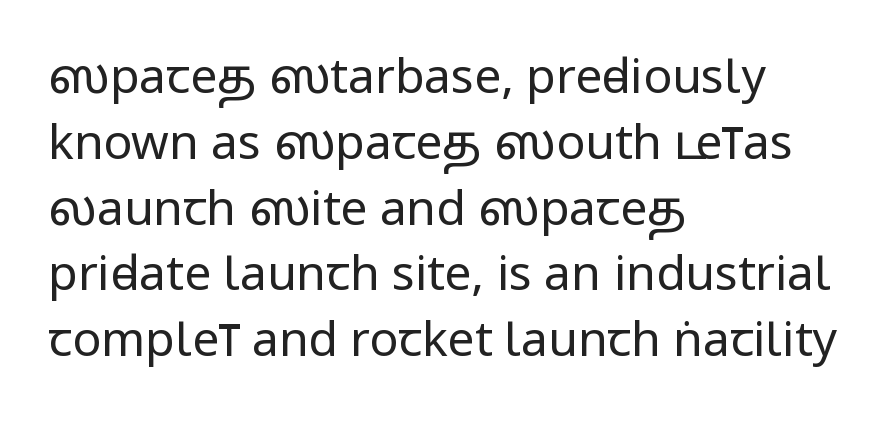
The image shows 48 px regular-weight, condensed sans-serif type, upright; set left-aligned, normal line spacing (1.37x), normal letter spacing, not underlined; low stroke contrast.
